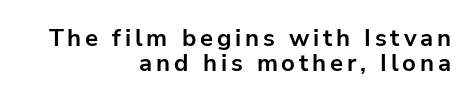
Q: Is the text bold? A: Yes.
Q: Is the text italic (slanted)? A: No, it is upright.
Q: Is the text underlined? A: No.
Q: How is the paragraph aligned? A: Right-aligned.
Q: Is the spacing between lines tight, normal or loose? A: Tight.
